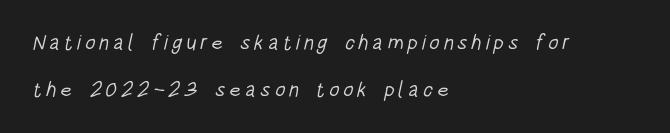
Leading is clearly above the norm, producing a sparse column. Reading down the block, your eye returns to a fixed left position each line. Ink coverage per letter is moderate at most. Descender tails drop into unmarked territory.
